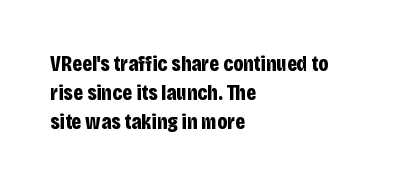
Q: Is the text bold? A: Yes.
Q: Is the text italic (slanted)? A: No, it is upright.
Q: Is the text underlined? A: No.
Q: How is the paragraph aligned? A: Left-aligned.
Q: Is the spacing between letters normal or unusually wide? A: Normal.
Q: Is the spacing between lines tight, normal or loose? A: Normal.
